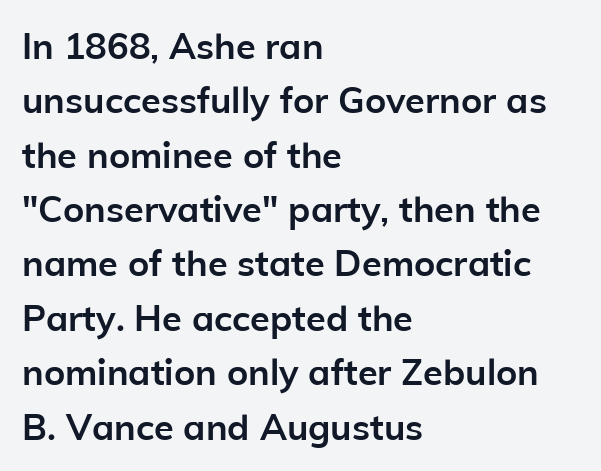
The image shows 36 px semibold sans-serif type, upright; set left-aligned, normal line spacing (1.51x), normal letter spacing, not underlined; low stroke contrast and a medium x-height.
